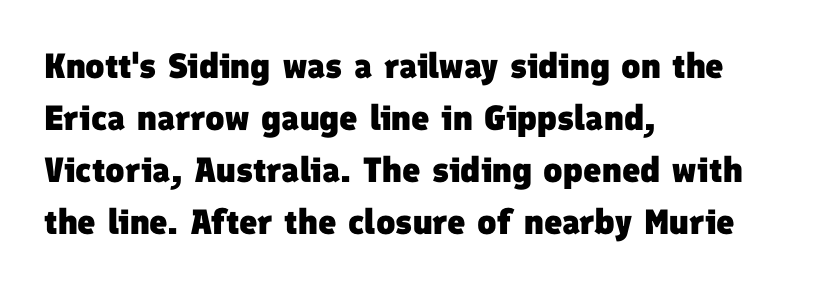
A sans-serif font was chosen for this passage. How would I describe the line gaps? Plain and ordinary. Anything drawn beneath the words? Only blank space. Glyph-to-glyph distance matches everyday printed text. You'd pick this weight for a headline — it's a proper bold. Where is the straight margin? On the left.
